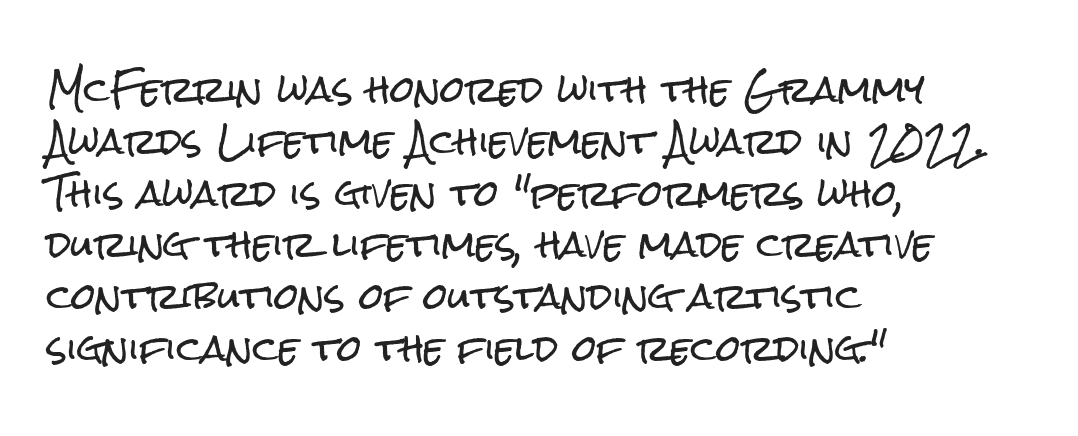
{"serif": "no", "italic": "no", "width": "condensed", "stroke_contrast": "low", "x_height": "medium", "monospaced": "no", "underline": "no", "align": "left", "line_spacing": "normal", "line_spacing_ratio": 1.48, "letter_spacing": "normal", "letter_spacing_em": 0.0, "glyph_px": 35}
